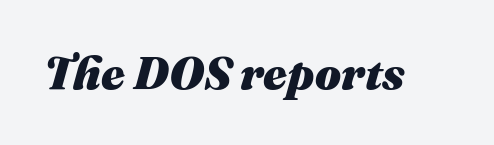
The image shows 46 px heavy type, italic (leaning right); set normal letter spacing, not underlined; medium stroke contrast and a medium x-height.
